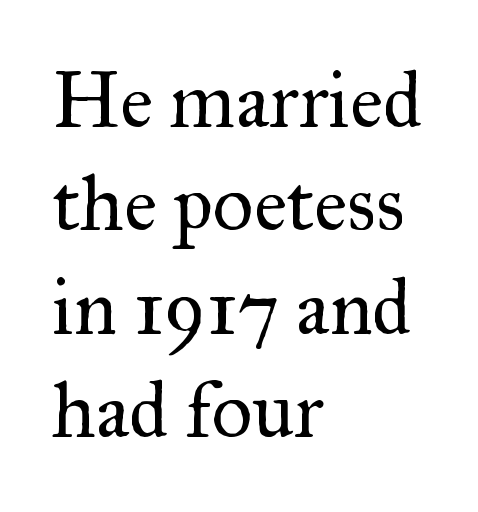
Notice how descenders clear the ascenders below comfortably — that's standard leading. Teacher's note: observe the even left margin — that is flush-left alignment. Ink coverage per letter is moderate at most. The string is rendered with underlining switched off.
